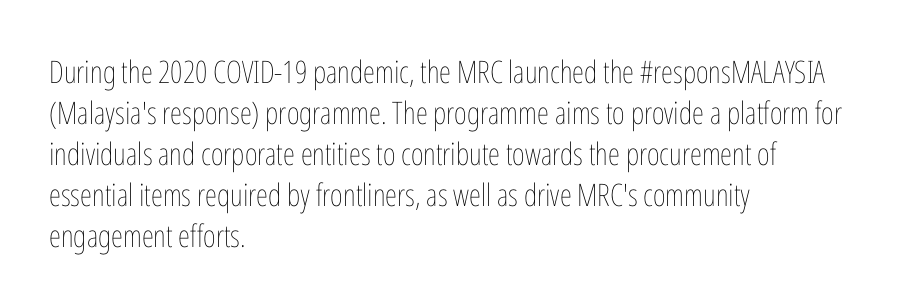
{"italic": "no", "bold": "no", "weight": "thin", "width": "condensed", "stroke_contrast": "low", "x_height": "medium", "monospaced": "no", "underline": "no", "align": "left", "line_spacing": "normal", "line_spacing_ratio": 1.32, "letter_spacing": "normal", "letter_spacing_em": 0.0, "glyph_px": 31}
